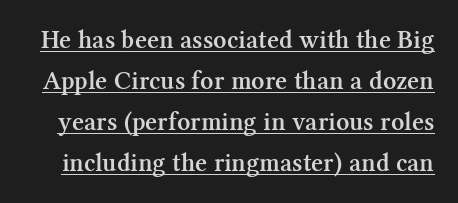
Q: Is the text bold? A: Semi-bold.
Q: Is the text italic (slanted)? A: No, it is upright.
Q: Is the text underlined? A: Yes.
Q: Is the spacing between letters normal or unusually wide? A: Normal.
Q: Is the spacing between lines tight, normal or loose? A: Normal.
